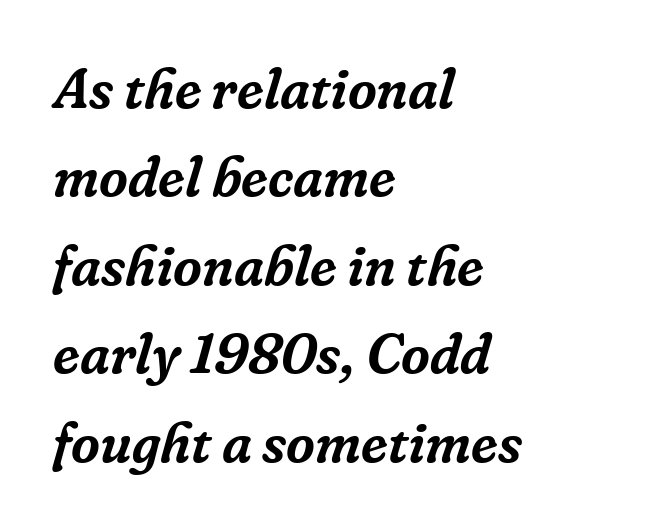
The rendering uses natural spacing where letterforms have individual widths. Characters are canted at an angle relative to the baseline's perpendicular. In CSS terms this would be text-align: left. The space between consecutive lines is moderate. I'd call this a serif setting — the letters wear small feet. This sample uses plain, unmodified letter spacing.
